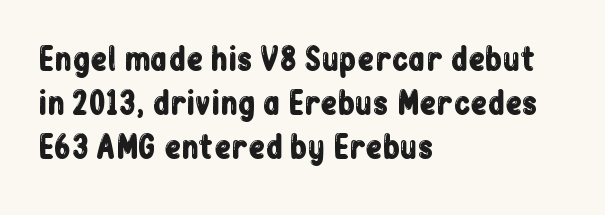
{"serif": "no", "italic": "no", "width": "condensed", "stroke_contrast": "low", "x_height": "medium", "monospaced": "no", "underline": "no", "align": "left", "line_spacing": "normal", "line_spacing_ratio": 1.42, "letter_spacing": "normal", "letter_spacing_em": 0.0, "glyph_px": 31}
